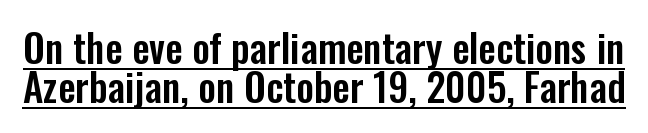
A typesetter would call this proportional, since set widths differ per character. Posture: upright roman. Between one letter and the next there's only the usual sliver of space. A typesetter would call this leading minimal, almost set solid. Glance below the letters and you will spot a drawn line. Unlike a traditional serif, this face leaves its strokes unadorned.
